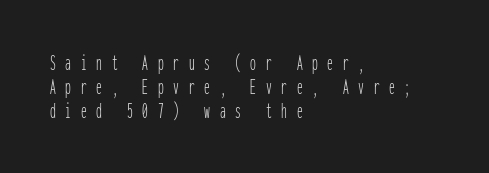
This sample is left-justified, so line endings fall wherever the words run out. The tracking jumps out immediately: characters are airy and widely separated. Ordinary non-slanted type is in use. Underlining? Definitely not there.
